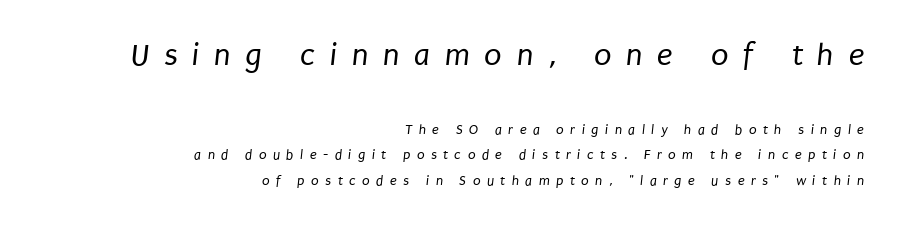
Font category for this specimen: sans-serif. Character widths vary here, with narrow letters taking less room than wide ones. Inter-character spacing is expanded well beyond the font's built-in metrics. Any mark beneath the type? The region is blank. Size hierarchy here favors the leading block over the trailing one. A flush-right, rag-left setting is used for this passage.
